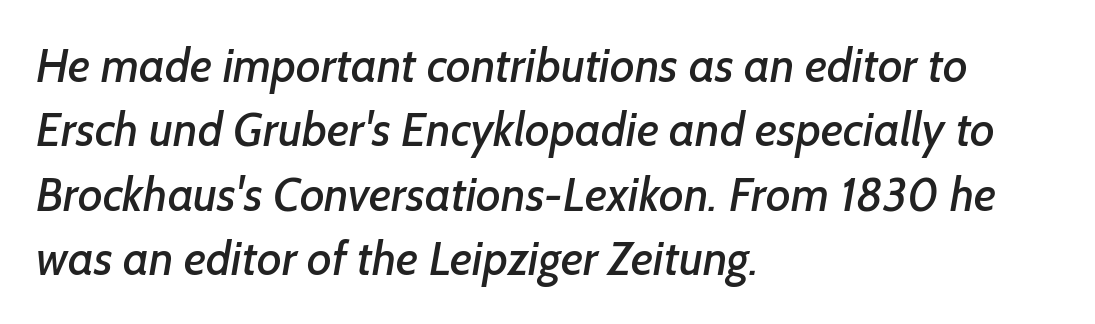
{"serif": "no", "width": "normal", "stroke_contrast": "low", "x_height": "medium", "monospaced": "no", "underline": "no", "align": "left", "line_spacing": "normal", "line_spacing_ratio": 1.37, "letter_spacing": "normal", "letter_spacing_em": 0.0, "glyph_px": 47}
